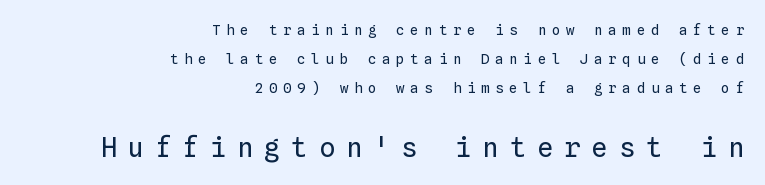
The image shows 27 px text type, upright; set right-aligned, loose line spacing (2.07x), unusually wide letter spacing (+0.41 em), not underlined; the second (bottom) block is 1.93x larger.
